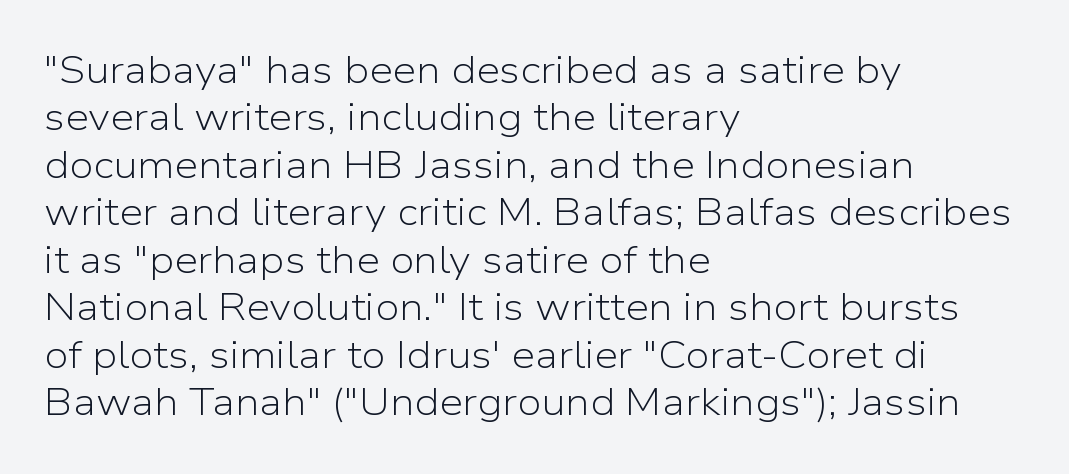
{"serif": "no", "italic": "no", "bold": "no", "weight": "light", "width": "normal", "stroke_contrast": "low", "x_height": "medium", "monospaced": "no", "underline": "no", "align": "left", "line_spacing": "normal", "line_spacing_ratio": 1.25, "letter_spacing": "normal", "letter_spacing_em": 0.0, "glyph_px": 38}
